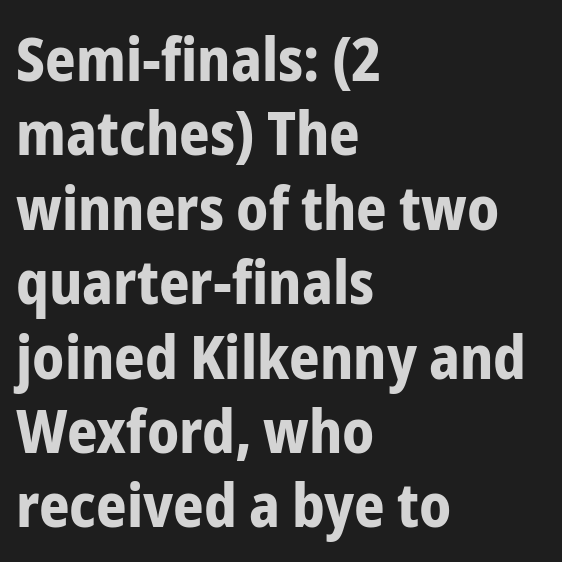
The image shows 60 px bold, condensed sans-serif type, upright; set left-aligned, line spacing 1.24x, normal letter spacing, not underlined; low stroke contrast and a medium x-height.
